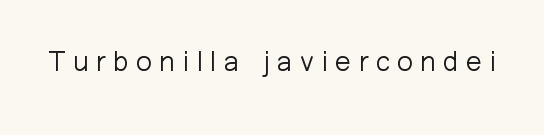
Q: Is the text bold? A: No.
Q: Is the text italic (slanted)? A: No, it is upright.
Q: Is the typeface a serif or a sans-serif typeface? A: Sans-serif.
Q: Is the text underlined? A: No.
Q: Is the spacing between letters normal or unusually wide? A: Unusually wide.
Q: Width (condensed, normal, or wide)? A: Normal.
Q: Stroke contrast? A: Low.
Q: x-height? A: Medium.
Q: Monospaced? A: No.
